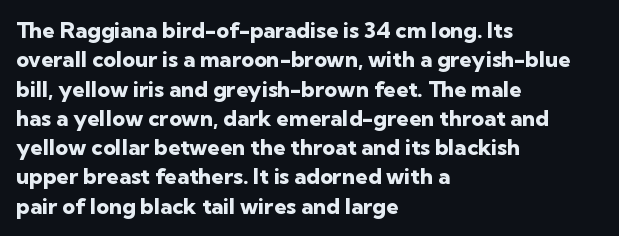
The image shows 22 px bold type, upright; set left-aligned, normal line spacing (1.33x), normal letter spacing, not underlined.
